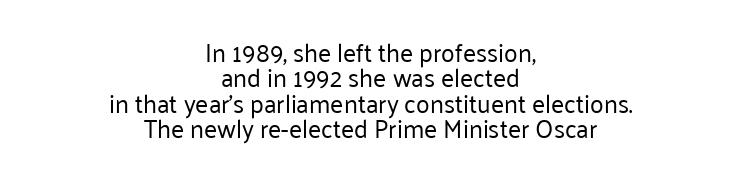
Short and long lines alike share a common midpoint. Quick note: underline off. Stem width sits at or under what a default text font uses. No italicization has been applied; the sample stays upright. Reading down the column, the eye jumps only a short way to each next line. The face used here is rendered with its standard letterfit.
